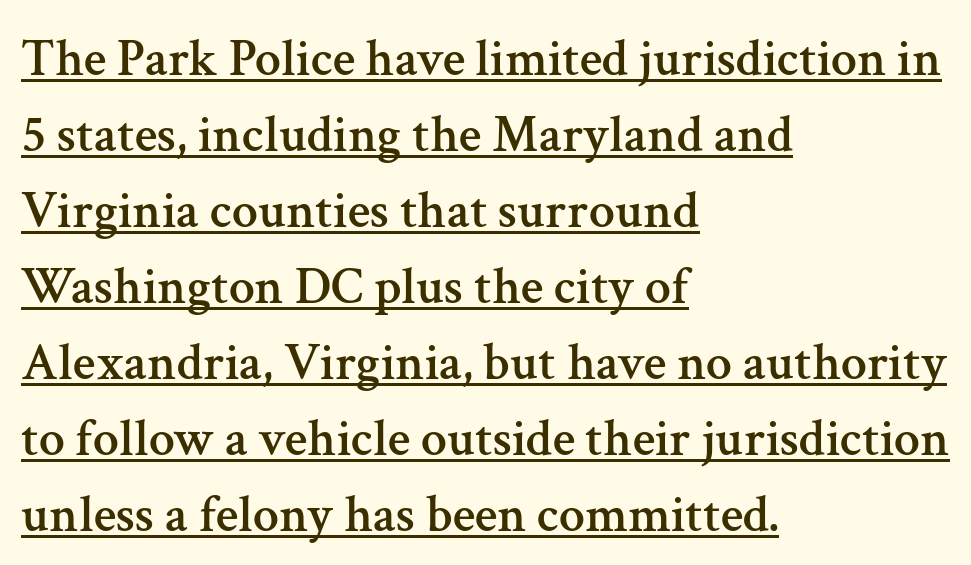
{"serif": "yes", "italic": "no", "width": "normal", "stroke_contrast": "medium", "x_height": "medium", "monospaced": "no", "underline": "yes", "align": "left", "line_spacing": "normal", "line_spacing_ratio": 1.46, "letter_spacing": "normal", "letter_spacing_em": 0.0, "glyph_px": 52}
